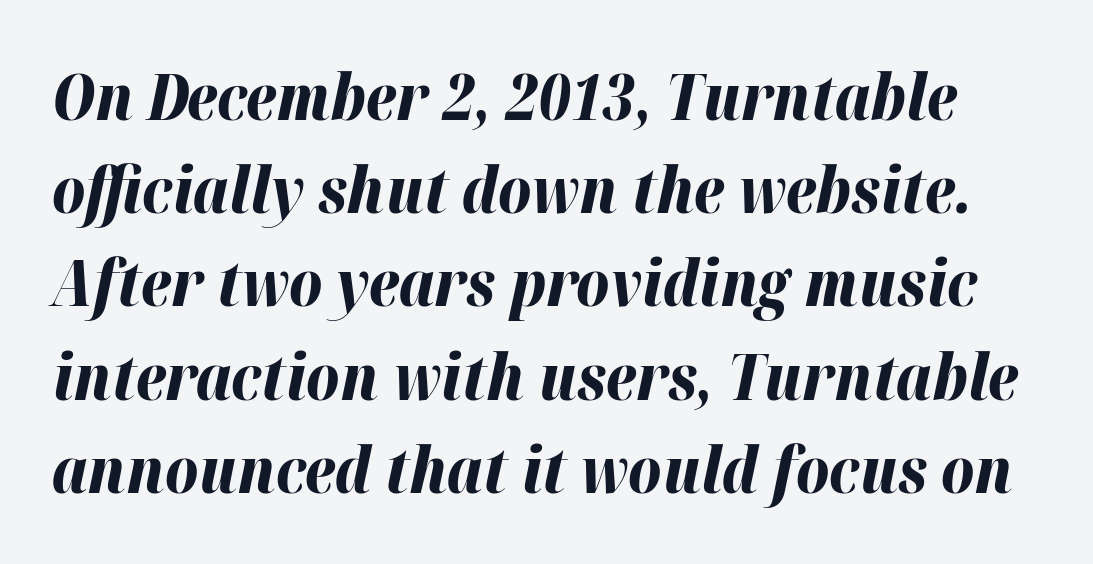
Q: Is the text bold? A: Yes.
Q: Is the text italic (slanted)? A: Yes, it leans right by about 12 degrees.
Q: Is the text underlined? A: No.
Q: Is the spacing between letters normal or unusually wide? A: Normal.
Q: Is the spacing between lines tight, normal or loose? A: Normal.
Q: Width (condensed, normal, or wide)? A: Normal.
Q: Stroke contrast? A: High.
Q: x-height? A: Medium.
Q: Monospaced? A: No.
